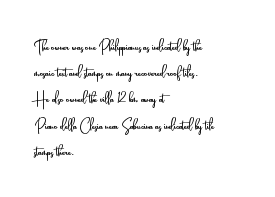
The image shows 21 px text type; set left-aligned, normal line spacing (1.25x), normal letter spacing, not underlined.
